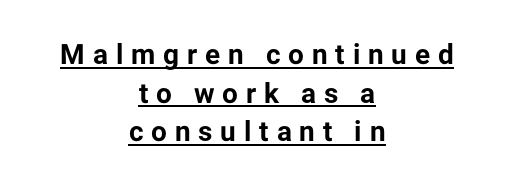
{"serif": "no", "italic": "no", "bold": "yes", "weight": "bold", "width": "normal", "stroke_contrast": "low", "x_height": "medium", "monospaced": "no", "underline": "yes", "align": "center", "line_spacing": "normal", "line_spacing_ratio": 1.38, "letter_spacing": "wide", "letter_spacing_em": 0.28, "glyph_px": 28}
